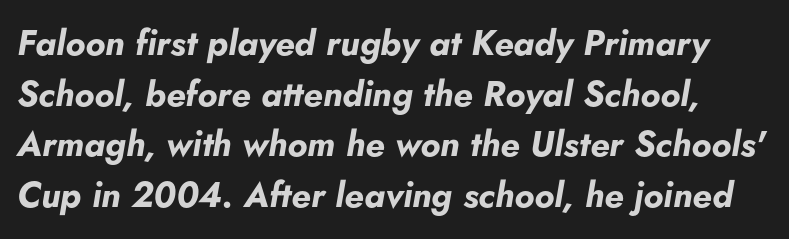
The glyphs have the mass of a bold cut. Quick note: interline space is typical. Rule under the text: the space is simply empty. The passage shown has conventional tracking throughout. Designer's note — italics engaged. The rendering uses natural spacing where letterforms have individual widths.
